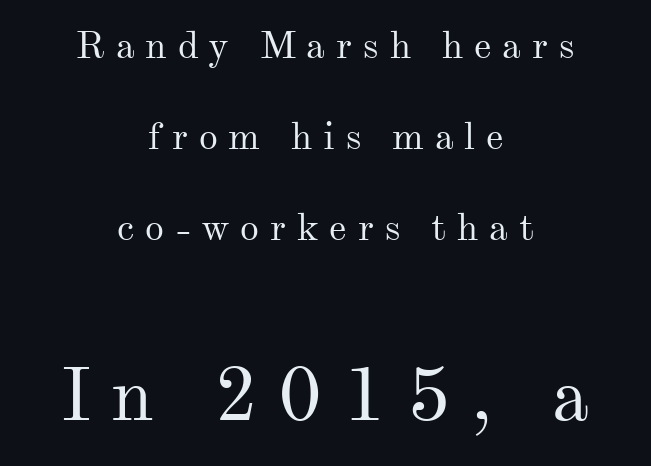
{"serif": "yes", "italic": "no", "bold": "no", "weight": "regular", "width": "normal", "stroke_contrast": "medium", "x_height": "small", "monospaced": "no", "underline": "no", "align": "center", "line_spacing": "loose", "line_spacing_ratio": 2.4, "letter_spacing": "wide", "letter_spacing_em": 0.28, "larger_block": "second", "size_ratio": 1.97, "glyph_px": 75}
